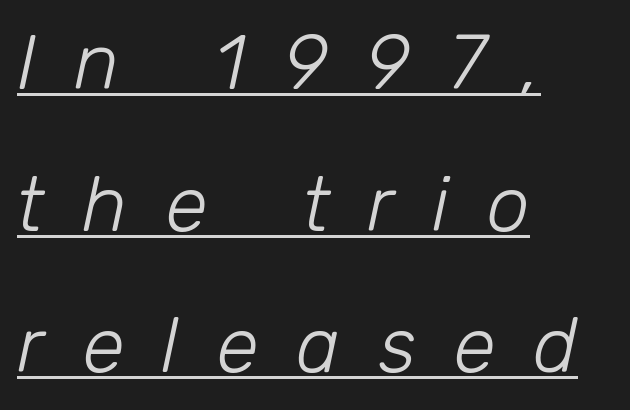
The image shows 77 px light type, italic (leaning right); set left-aligned, line spacing 1.84x, unusually wide letter spacing (+0.49 em), underlined; low stroke contrast and a medium x-height.
